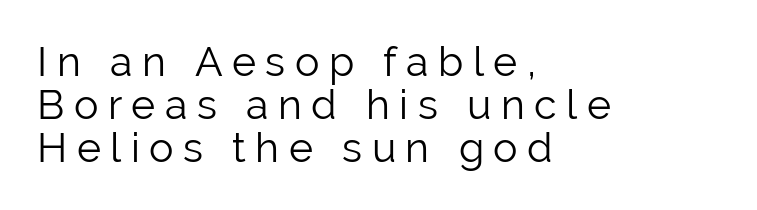
Q: Is the text bold? A: No.
Q: Is the text italic (slanted)? A: No, it is upright.
Q: Is the typeface a serif or a sans-serif typeface? A: Sans-serif.
Q: Is the text underlined? A: No.
Q: How is the paragraph aligned? A: Left-aligned.
Q: Is the spacing between letters normal or unusually wide? A: Unusually wide.
Q: Is the spacing between lines tight, normal or loose? A: Tight.
Q: Width (condensed, normal, or wide)? A: Normal.
Q: Stroke contrast? A: Low.
Q: x-height? A: Medium.
Q: Monospaced? A: No.
